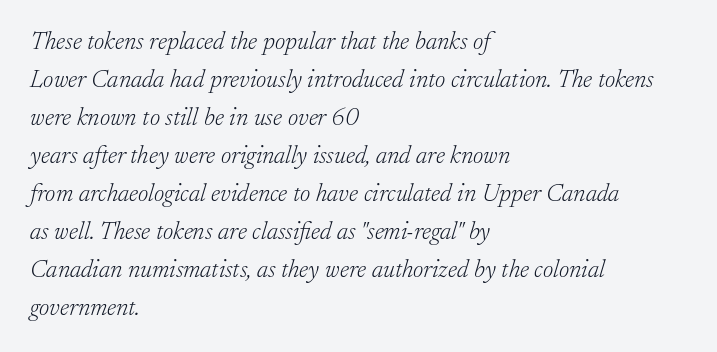
The image shows 25 px text type, italic (leaning right); set left-aligned, normal line spacing (1.52x), normal letter spacing, not underlined.
